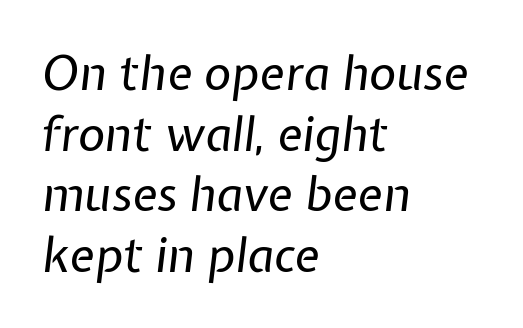
Q: Is the text bold? A: No.
Q: Is the text italic (slanted)? A: Yes, it leans right by about 7 degrees.
Q: Is the text underlined? A: No.
Q: How is the paragraph aligned? A: Left-aligned.
Q: Is the spacing between letters normal or unusually wide? A: Normal.
Q: Is the spacing between lines tight, normal or loose? A: Normal.
Q: Width (condensed, normal, or wide)? A: Normal.
Q: Stroke contrast? A: Low.
Q: x-height? A: Medium.
Q: Monospaced? A: No.
